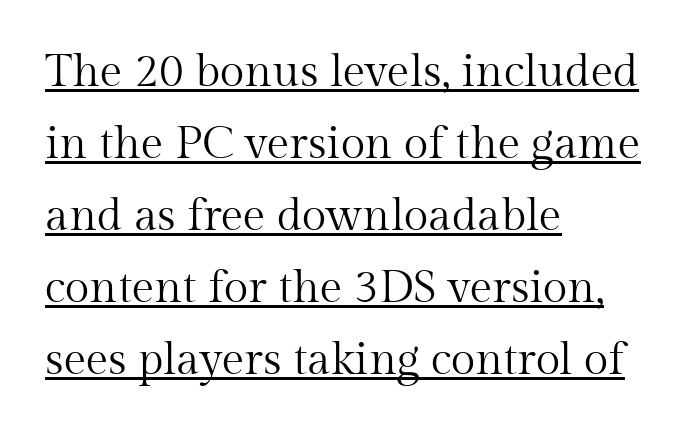
The image shows 45 px regular-weight serif type, upright; set left-aligned, normal line spacing (1.6x), normal letter spacing, underlined; medium stroke contrast and a medium x-height.
